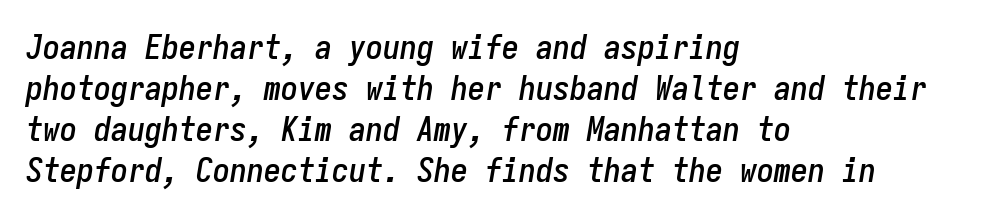
The image shows 34 px condensed type, italic (leaning right), monospaced; set left-aligned, line spacing 1.21x, normal letter spacing, not underlined; low stroke contrast and a medium x-height.
